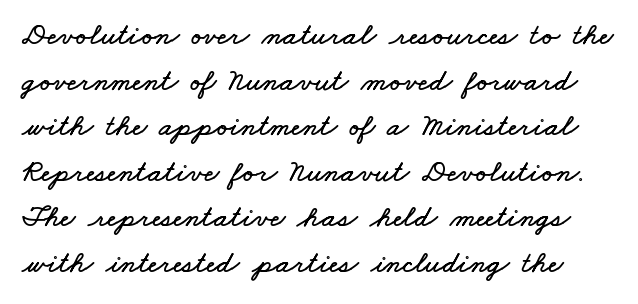
The image shows 31 px wide type; set normal line spacing (1.47x), normal letter spacing, not underlined; low stroke contrast and a small x-height.
